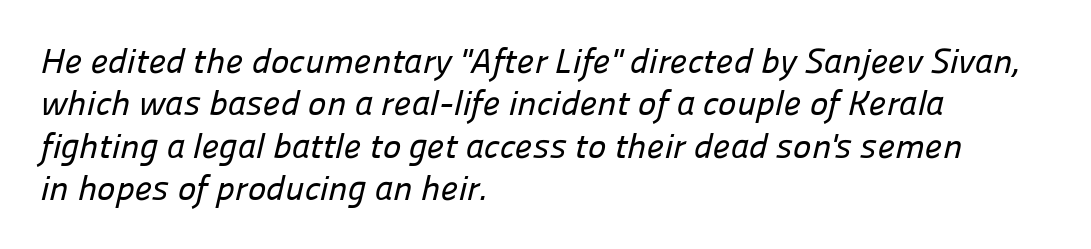
{"serif": "no", "width": "normal", "stroke_contrast": "low", "x_height": "medium", "monospaced": "no", "underline": "no", "align": "left", "line_spacing_ratio": 1.21, "letter_spacing": "normal", "letter_spacing_em": 0.0, "glyph_px": 35}
